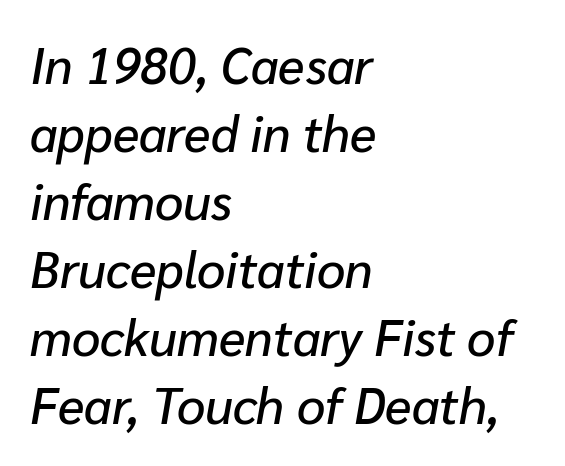
{"italic": "yes", "lean": "right", "slant_degrees": 10, "width": "normal", "stroke_contrast": "low", "x_height": "medium", "monospaced": "no", "underline": "no", "align": "left", "line_spacing": "normal", "line_spacing_ratio": 1.36, "letter_spacing": "normal", "letter_spacing_em": 0.0, "glyph_px": 50}
